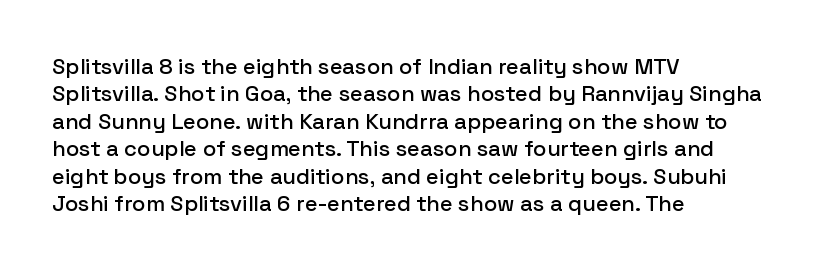
Q: Is the text italic (slanted)? A: No, it is upright.
Q: Is the text underlined? A: No.
Q: How is the paragraph aligned? A: Left-aligned.
Q: Is the spacing between letters normal or unusually wide? A: Normal.
Q: Is the spacing between lines tight, normal or loose? A: Normal.
